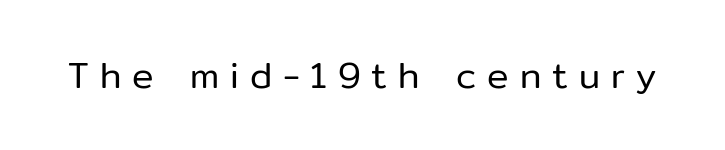
This is not heavy type; no bold has been used. Ordinary non-slanted type is in use. A typesetter would call this proportional, since set widths differ per character. Compared with typical body copy, the letter spacing here is much looser. This is sans-serif lettering, the kind often seen on screens and signage. The strip under each line holds only bare page.
